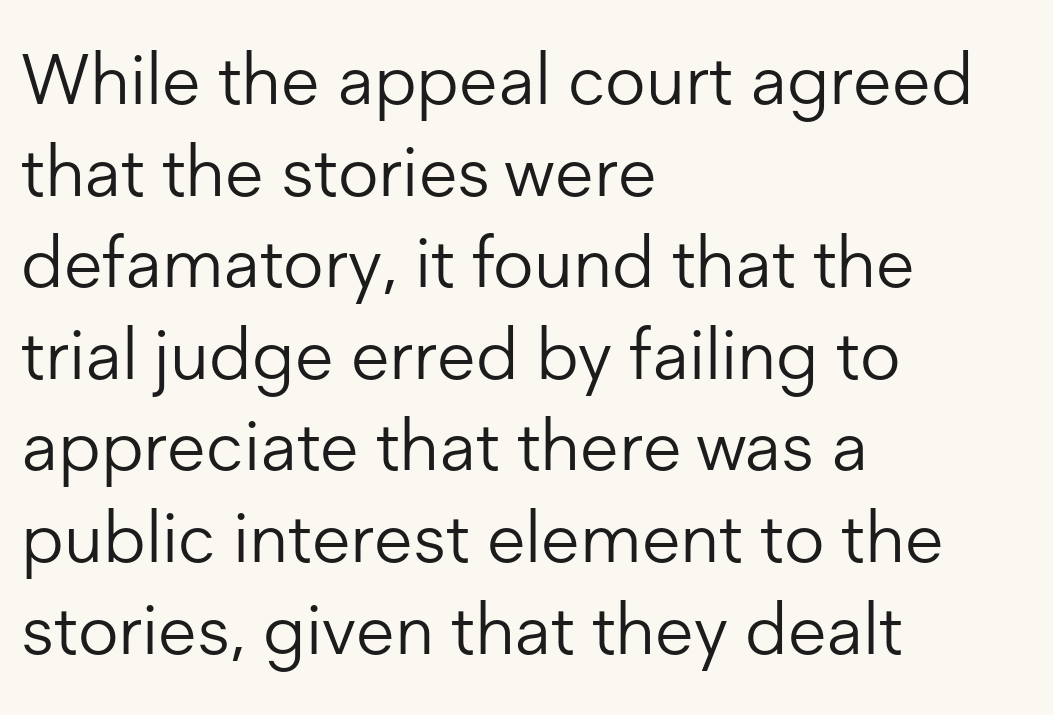
{"serif": "no", "italic": "no", "bold": "no", "weight": "light", "width": "normal", "stroke_contrast": "low", "x_height": "medium", "monospaced": "no", "underline": "no", "align": "left", "line_spacing": "normal", "line_spacing_ratio": 1.29, "letter_spacing": "normal", "letter_spacing_em": 0.0, "glyph_px": 71}
